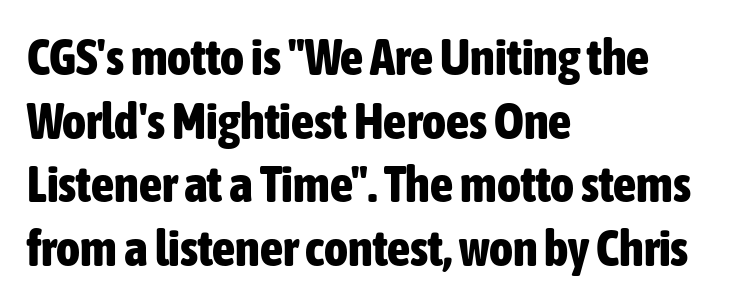
The image shows 51 px bold, condensed sans-serif type, upright; set left-aligned, normal line spacing (1.25x), normal letter spacing, not underlined; low stroke contrast and a medium x-height.
